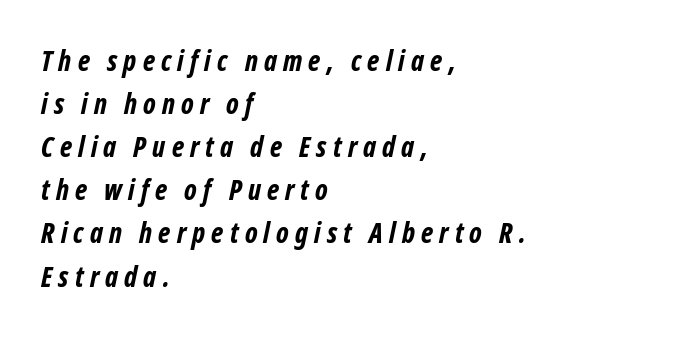
{"serif": "no", "bold": "yes", "weight": "bold", "width": "condensed", "stroke_contrast": "low", "x_height": "medium", "monospaced": "no", "underline": "no", "align": "left", "line_spacing": "normal", "line_spacing_ratio": 1.54, "letter_spacing": "wide", "letter_spacing_em": 0.22, "glyph_px": 28}
